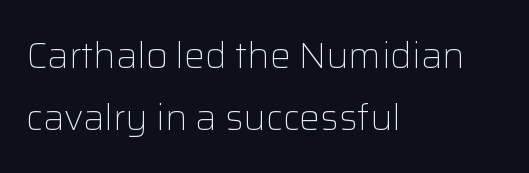
The image shows 37 px light sans-serif type, upright; set left-aligned, normal line spacing (1.67x), normal letter spacing, not underlined; low stroke contrast and a medium x-height.
